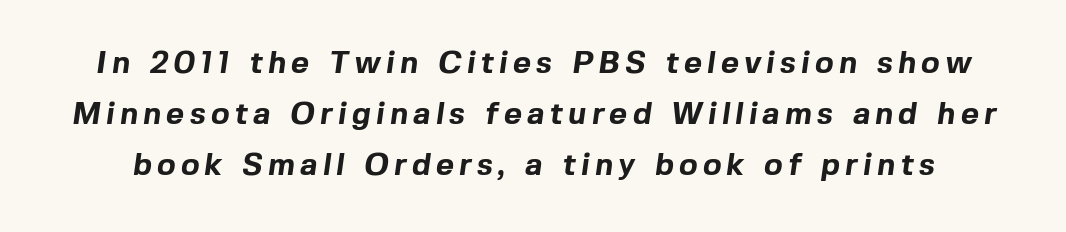
{"serif": "no", "bold": "yes", "weight": "bold", "width": "normal", "x_height": "medium", "monospaced": "no", "underline": "no", "line_spacing": "normal", "line_spacing_ratio": 1.65, "glyph_px": 31}
